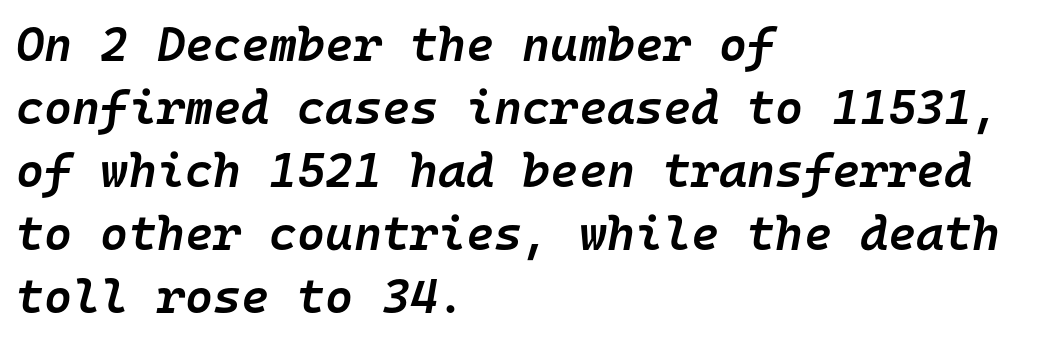
Compared with typical body copy, the letter spacing here is the same. The rag falls on the right side of this text block. Nobody drew a line under any word here. Tall strokes in this sample are angled rather than plumb. How heavy is the stroke? Medium-heavy — a semibold, shy of bold.
